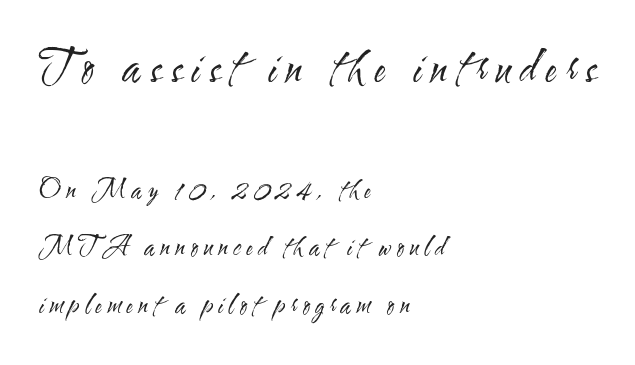
The initial chunk of copy outweighs the following chunk in type size. Type without underlining. Line starts are locked; line ends wander. The letters carry no serifs — their stems end cleanly without finishing strokes. The rendering uses a large line-height, opening up the rows. Is the letter spacing exaggerated? Yes — the characters are pushed far apart.
